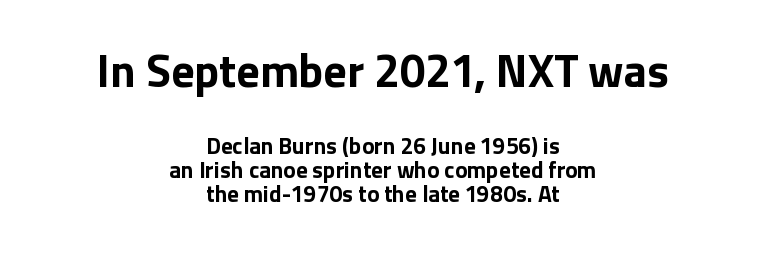
No extra tracking has been applied to these lines. Notice how thick the strokes are: this is what a full bold looks like. Which chunk is bigger? The first one — the top block dwarfs the bottom. Italic? Not at all — the glyphs are vertical. Very little white space separates one row of letters from the next.
